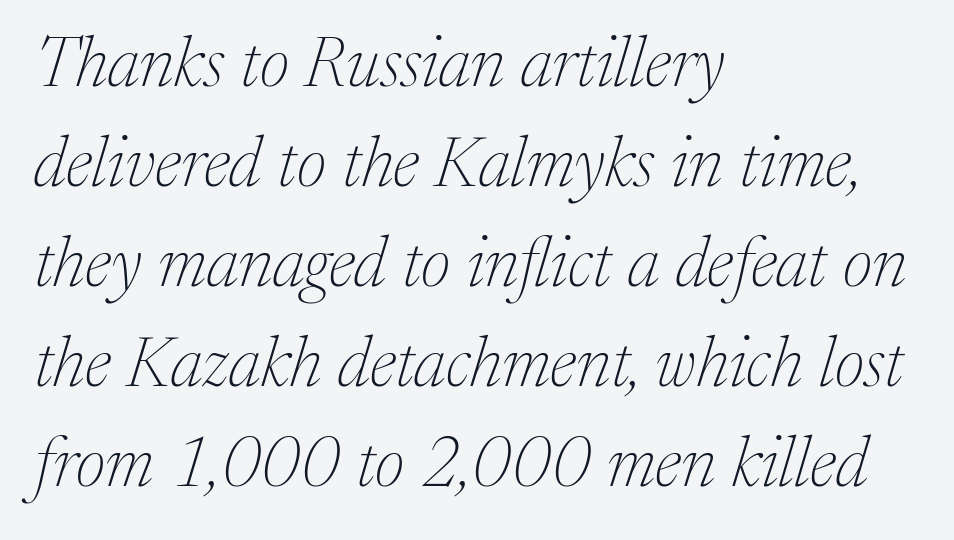
The image shows 70 px thin serif type, italic (leaning right); set left-aligned, normal line spacing (1.43x), normal letter spacing, not underlined; medium stroke contrast and a medium x-height.
